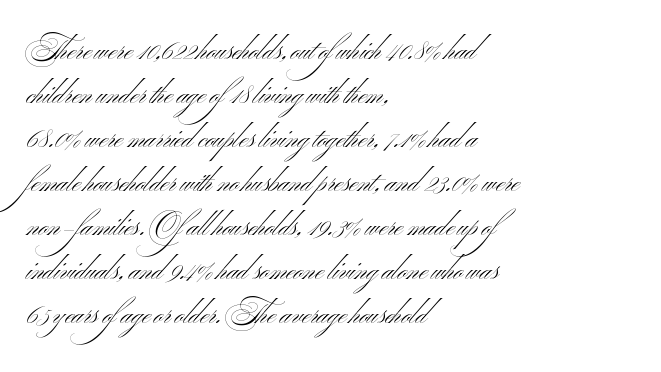
Q: Is the text bold? A: No.
Q: Is the text italic (slanted)? A: Yes.
Q: Is the typeface a serif or a sans-serif typeface? A: Sans-serif.
Q: Is the text underlined? A: No.
Q: How is the paragraph aligned? A: Left-aligned.
Q: Is the spacing between letters normal or unusually wide? A: Normal.
Q: Is the spacing between lines tight, normal or loose? A: Normal.
Q: Width (condensed, normal, or wide)? A: Wide.
Q: Stroke contrast? A: Medium.
Q: x-height? A: Small.
Q: Monospaced? A: No.
